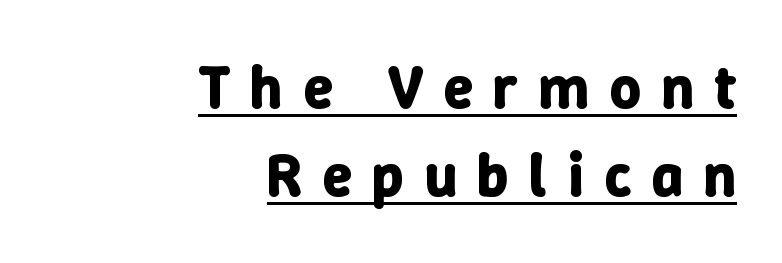
{"italic": "no", "bold": "yes", "weight": "bold", "width": "normal", "stroke_contrast": "low", "x_height": "medium", "monospaced": "no", "underline": "yes", "align": "right", "line_spacing": "normal", "line_spacing_ratio": 1.45, "letter_spacing": "wide", "letter_spacing_em": 0.33, "glyph_px": 61}
